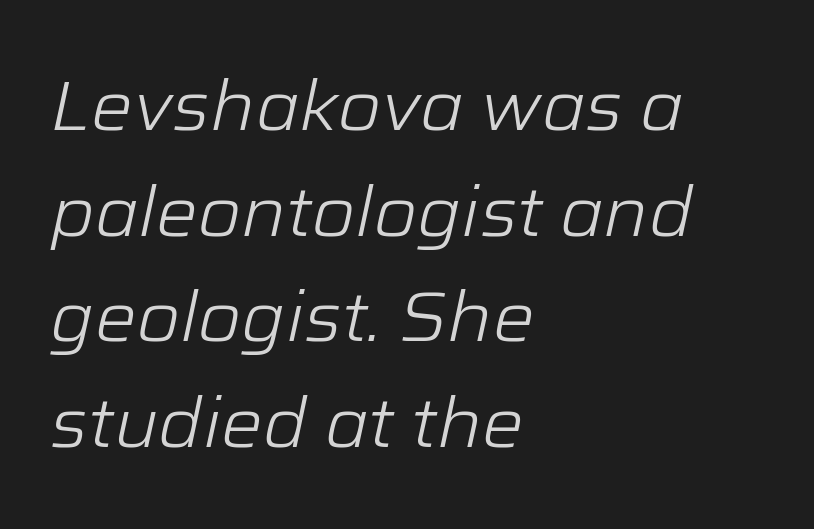
Descenders are the only things crossing below the line. The font sits on the lighter half of the weight spectrum, regular included. The face used here has a pronounced slope to its letters. Nobody touched the tracking dial on this one. Teacher's note: observe the even left margin — that is flush-left alignment. Evenly set lines give the paragraph a standard silhouette.
